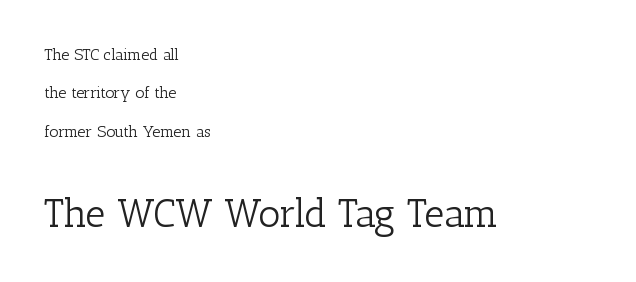
Q: Is the text bold? A: No.
Q: Is the text italic (slanted)? A: No, it is upright.
Q: Is the typeface a serif or a sans-serif typeface? A: Serif.
Q: Is the text underlined? A: No.
Q: How is the paragraph aligned? A: Left-aligned.
Q: Is the spacing between letters normal or unusually wide? A: Normal.
Q: Is the spacing between lines tight, normal or loose? A: Loose.
Q: Which block of text is set in a larger size, the first (top) or the second (bottom)? A: The second (bottom) one.
Q: Width (condensed, normal, or wide)? A: Normal.
Q: Stroke contrast? A: Low.
Q: x-height? A: Medium.
Q: Monospaced? A: No.
